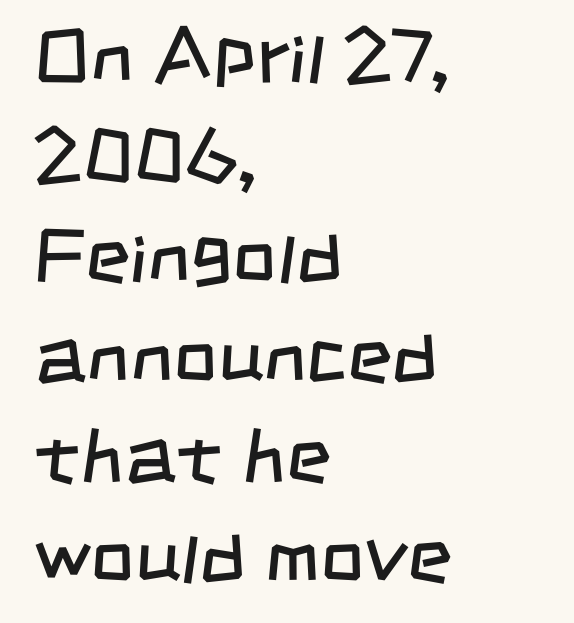
{"serif": "no", "bold": "no", "weight": "regular", "width": "condensed", "stroke_contrast": "low", "x_height": "large", "monospaced": "no", "underline": "no", "align": "left", "line_spacing": "normal", "line_spacing_ratio": 1.3, "letter_spacing": "normal", "letter_spacing_em": 0.0, "glyph_px": 77}
